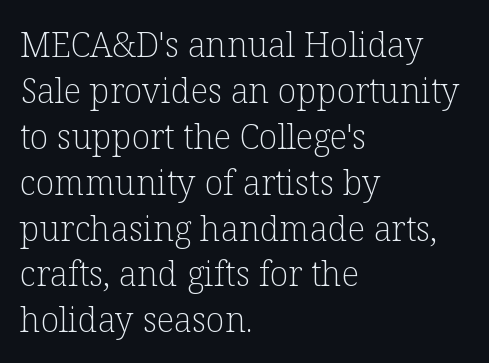
{"serif": "yes", "italic": "no", "bold": "no", "weight": "light", "width": "normal", "stroke_contrast": "low", "x_height": "medium", "monospaced": "no", "underline": "no", "align": "left", "line_spacing": "normal", "line_spacing_ratio": 1.35, "letter_spacing": "normal", "letter_spacing_em": 0.0, "glyph_px": 34}
